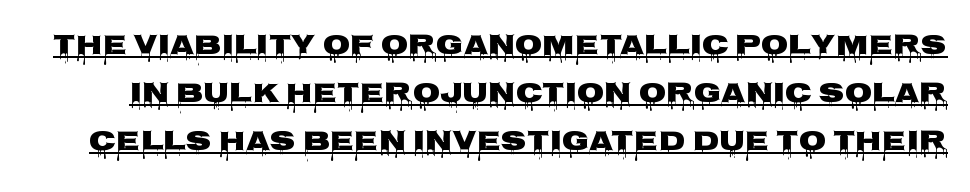
The image shows 28 px wide sans-serif type, upright; set line spacing 1.71x, normal letter spacing, underlined; low stroke contrast and a large x-height.
